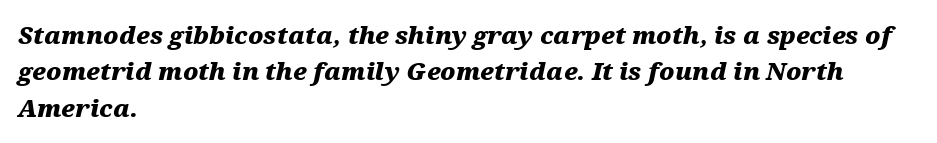
{"italic": "yes", "lean": "right", "slant_degrees": 12, "bold": "yes", "underline": "no", "align": "left", "line_spacing": "normal", "line_spacing_ratio": 1.52, "letter_spacing": "normal", "letter_spacing_em": 0.0, "glyph_px": 24}
